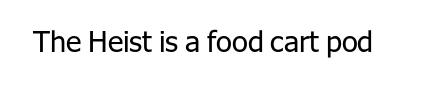
Q: Is the text bold? A: No.
Q: Is the text italic (slanted)? A: No, it is upright.
Q: Is the typeface a serif or a sans-serif typeface? A: Sans-serif.
Q: Is the text underlined? A: No.
Q: Is the spacing between letters normal or unusually wide? A: Normal.
Q: Width (condensed, normal, or wide)? A: Normal.
Q: Stroke contrast? A: Low.
Q: x-height? A: Medium.
Q: Monospaced? A: No.
